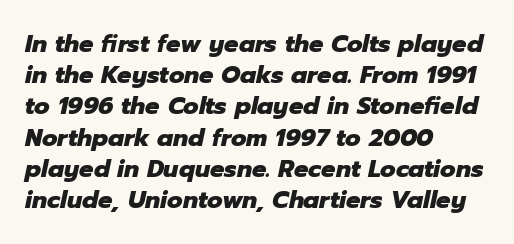
The image shows 24 px bold type, italic (leaning right); set left-aligned, normal line spacing (1.3x), normal letter spacing, not underlined.
